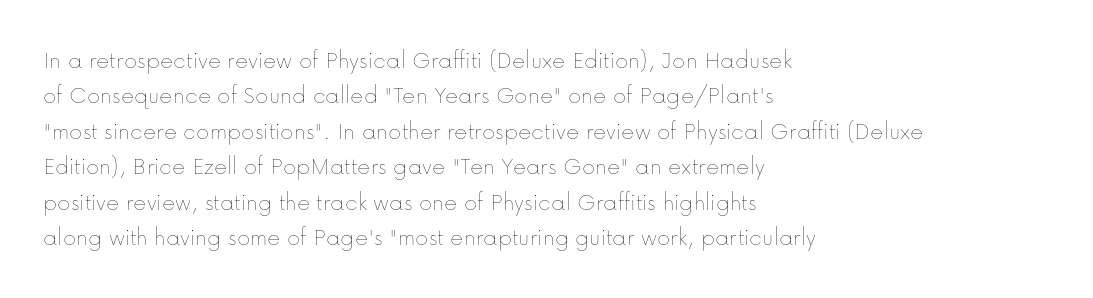
Plain, unruled lines of type. Is the type heavy? It reads as light-to-regular instead. Interline gaps are of average width in this sample. In terms of posture, this sample is upright. These lines are set flush left with a ragged right edge. Nothing unusual about the tracking: characters are spaced as the font intends.
